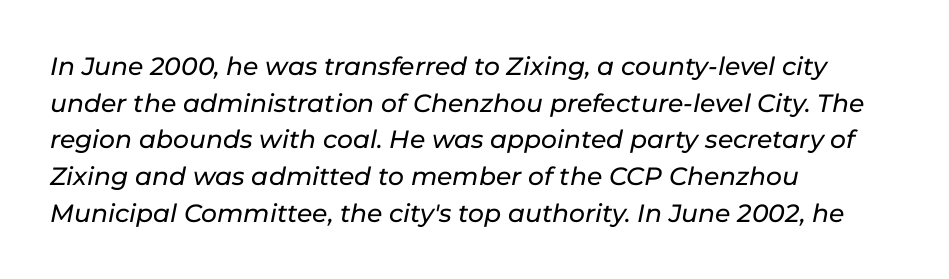
Bare-footed words on every line. Looking at the ascenders, they clearly lean. Baseline-to-baseline distance is the conventional proportion of letter height. These lines keep a tight, regular rhythm from letter to letter. Line beginnings align vertically; line endings do not.
